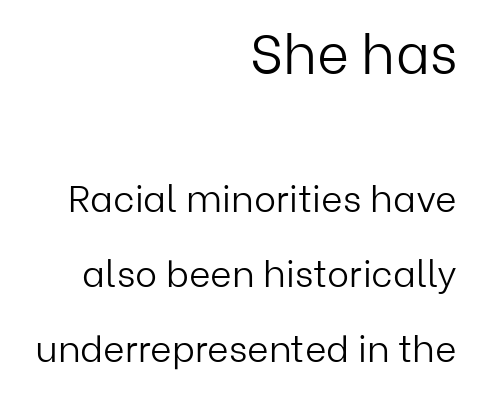
Q: Is the text bold? A: No.
Q: Is the text italic (slanted)? A: No, it is upright.
Q: Is the typeface a serif or a sans-serif typeface? A: Sans-serif.
Q: Is the text underlined? A: No.
Q: How is the paragraph aligned? A: Right-aligned.
Q: Is the spacing between letters normal or unusually wide? A: Normal.
Q: Is the spacing between lines tight, normal or loose? A: Loose.
Q: Which block of text is set in a larger size, the first (top) or the second (bottom)? A: The first (top) one.
Q: Width (condensed, normal, or wide)? A: Normal.
Q: Stroke contrast? A: Low.
Q: x-height? A: Medium.
Q: Monospaced? A: No.
